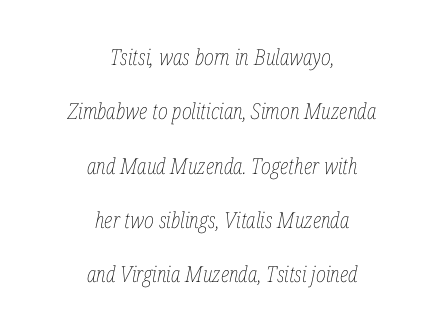
Q: Is the text bold? A: No.
Q: Is the text italic (slanted)? A: Yes, it leans right by about 12 degrees.
Q: Is the text underlined? A: No.
Q: How is the paragraph aligned? A: Centered.
Q: Is the spacing between letters normal or unusually wide? A: Normal.
Q: Is the spacing between lines tight, normal or loose? A: Loose.
